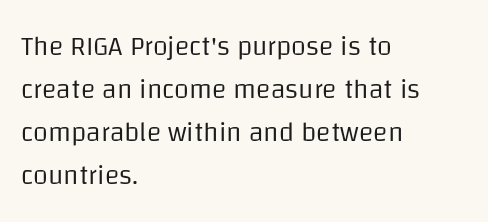
{"italic": "no", "bold": "no", "underline": "no", "align": "left", "line_spacing": "normal", "line_spacing_ratio": 1.59, "letter_spacing": "normal", "letter_spacing_em": 0.0, "glyph_px": 27}
